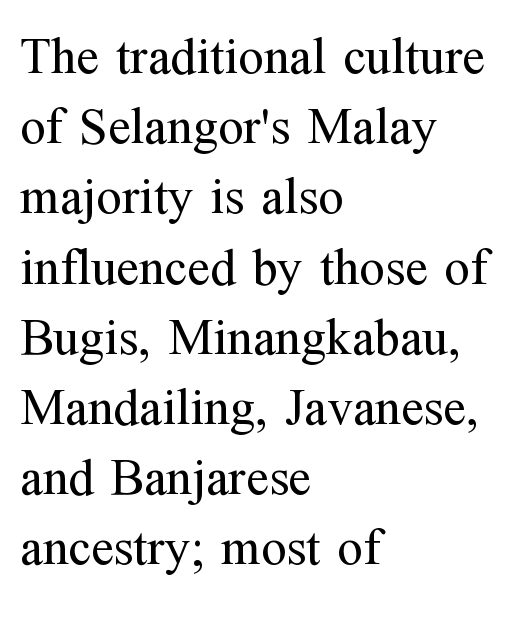
Is this a fixed-width face? No — the glyphs have proportional, varying widths. These lines are composed in type with serifs. Weight: regular or lighter. Line beginnings align vertically; line endings do not.
